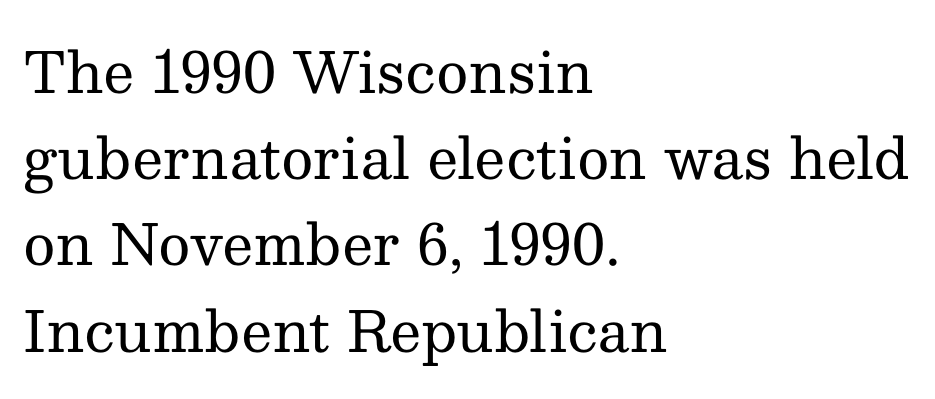
The image shows 56 px regular-weight serif type, upright; set left-aligned, normal line spacing (1.54x), normal letter spacing, not underlined; medium stroke contrast and a medium x-height.
